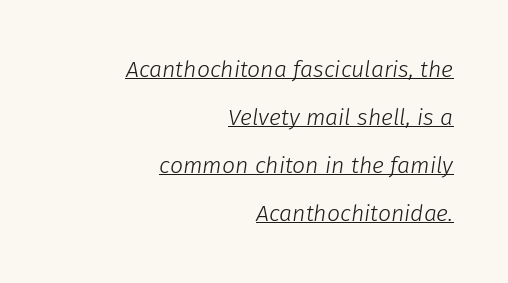
Q: Is the text bold? A: No.
Q: Is the text italic (slanted)? A: Yes, it leans right by about 8 degrees.
Q: Is the text underlined? A: Yes.
Q: How is the paragraph aligned? A: Right-aligned.
Q: Is the spacing between letters normal or unusually wide? A: Normal.
Q: Is the spacing between lines tight, normal or loose? A: Loose.
